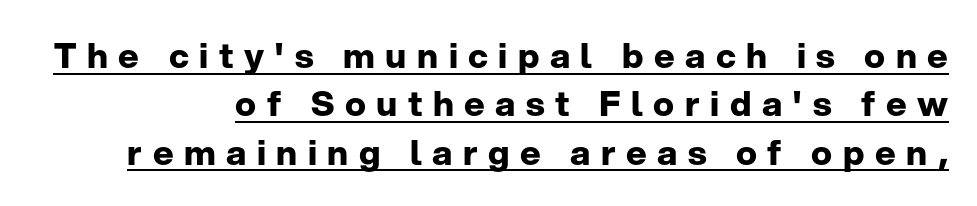
Q: Is the text bold? A: Yes.
Q: Is the text italic (slanted)? A: No, it is upright.
Q: Is the typeface a serif or a sans-serif typeface? A: Sans-serif.
Q: Is the text underlined? A: Yes.
Q: How is the paragraph aligned? A: Right-aligned.
Q: Is the spacing between letters normal or unusually wide? A: Unusually wide.
Q: Is the spacing between lines tight, normal or loose? A: Normal.
Q: Width (condensed, normal, or wide)? A: Normal.
Q: Stroke contrast? A: Low.
Q: x-height? A: Medium.
Q: Monospaced? A: No.
